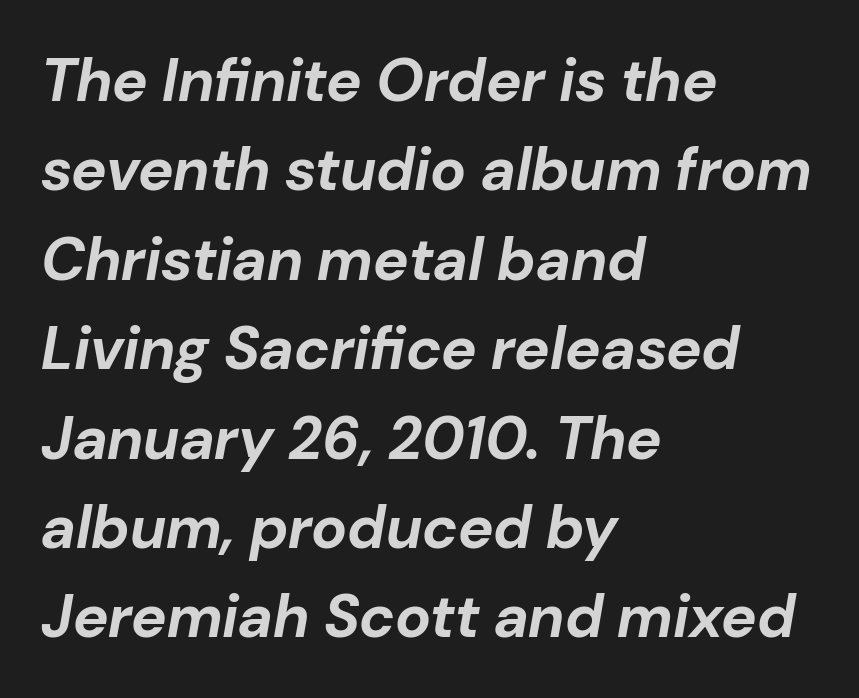
Is this a fixed-width face? No — the glyphs have proportional, varying widths. The tracking reads as untouched default to a designer's eye. How heavy is the stroke? Heavy — this is a bold. The space between consecutive lines is moderate.
